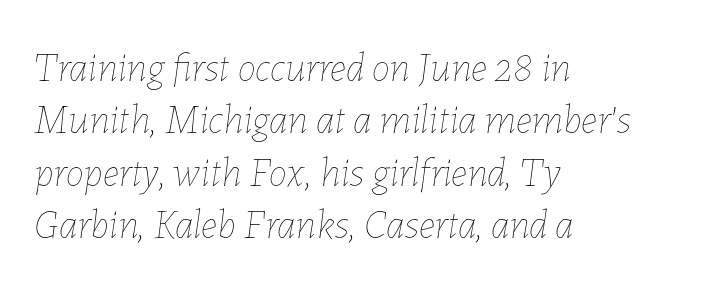
Q: Is the text bold? A: No.
Q: Is the text italic (slanted)? A: Yes, it leans right by about 7 degrees.
Q: Is the text underlined? A: No.
Q: How is the paragraph aligned? A: Left-aligned.
Q: Is the spacing between letters normal or unusually wide? A: Normal.
Q: Is the spacing between lines tight, normal or loose? A: Normal.
Q: Width (condensed, normal, or wide)? A: Normal.
Q: Stroke contrast? A: Low.
Q: x-height? A: Medium.
Q: Monospaced? A: No.
